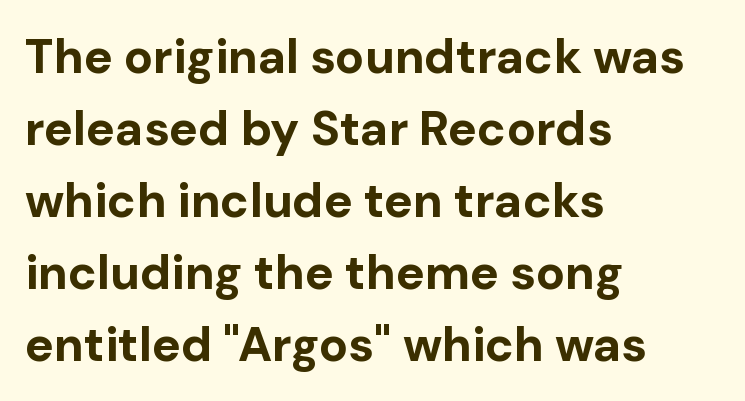
The image shows 48 px bold sans-serif type, upright; set left-aligned, normal line spacing (1.5x), normal letter spacing, not underlined; low stroke contrast and a medium x-height.
